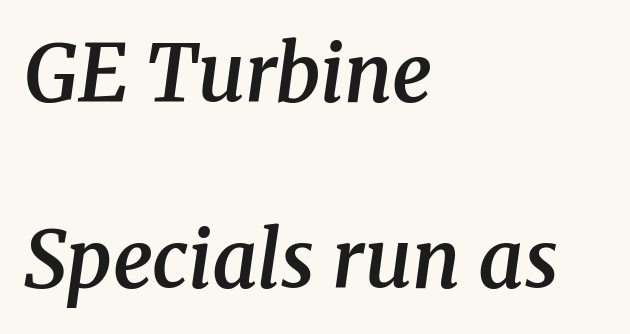
{"serif": "yes", "italic": "yes", "lean": "right", "slant_degrees": 8, "bold": "semi", "weight": "semibold", "width": "normal", "stroke_contrast": "medium", "x_height": "medium", "monospaced": "no", "underline": "no", "align": "left", "line_spacing": "loose", "line_spacing_ratio": 2.35, "letter_spacing": "normal", "letter_spacing_em": 0.0, "glyph_px": 79}
